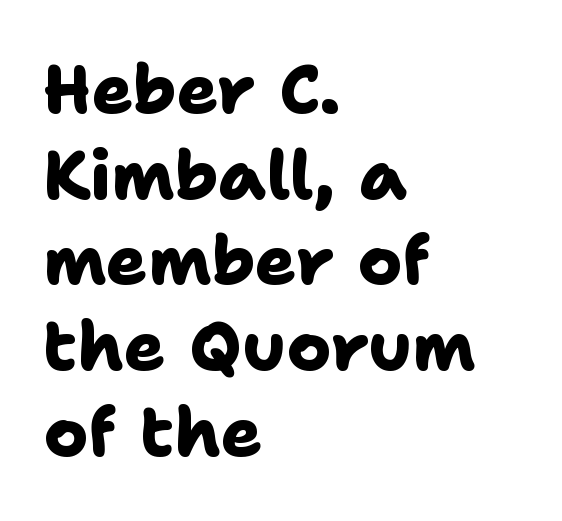
Check under the words: just untouched page. The passage shown is typed in a proportional face where columns would drift. Nope, no serifs anywhere on these letters. The characters look thick and weighty, a clear bold. These lines keep a tight, regular rhythm from letter to letter.
